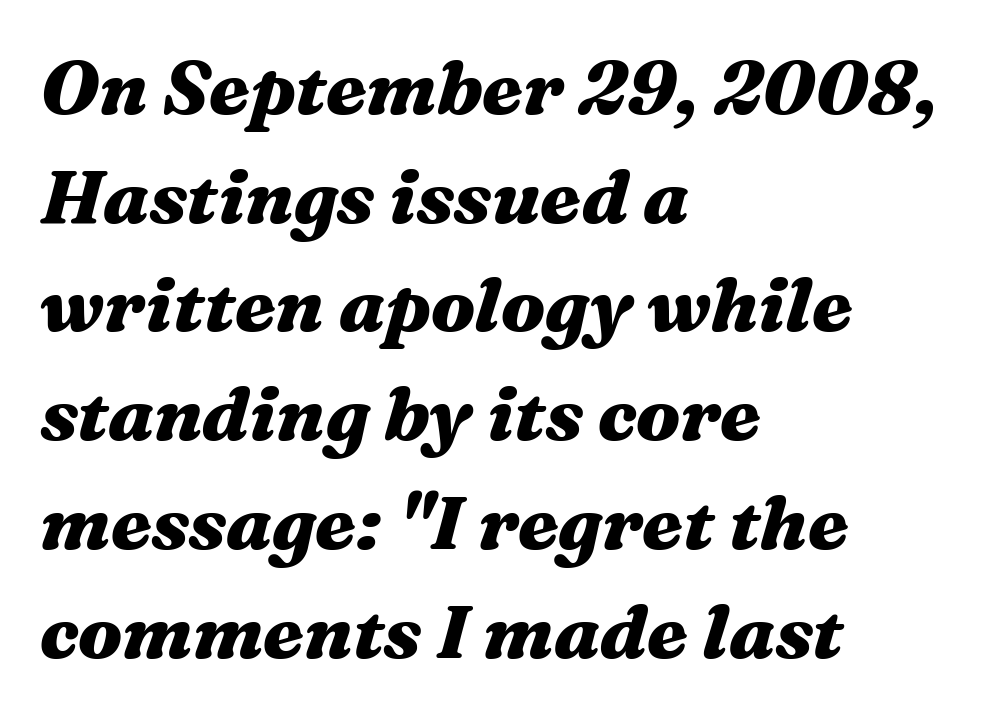
The image shows 75 px heavy, wide type, italic (leaning right); set left-aligned, normal line spacing (1.45x), normal letter spacing, not underlined; medium stroke contrast and a medium x-height.
